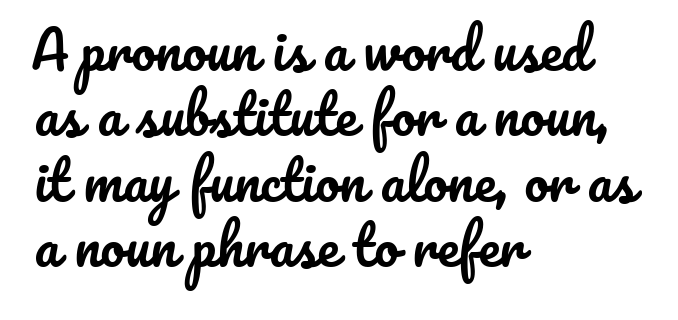
Q: Is the text italic (slanted)? A: Yes.
Q: Is the text underlined? A: No.
Q: How is the paragraph aligned? A: Left-aligned.
Q: Is the spacing between letters normal or unusually wide? A: Normal.
Q: Width (condensed, normal, or wide)? A: Normal.
Q: Stroke contrast? A: Low.
Q: x-height? A: Small.
Q: Monospaced? A: No.
